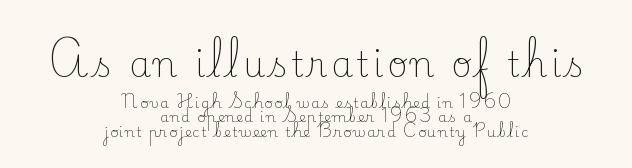
The image shows 34 px light serif type, upright; set centered, tight line spacing (1.04x), not underlined; the first (top) block is 2.43x larger; low stroke contrast and a small x-height.
